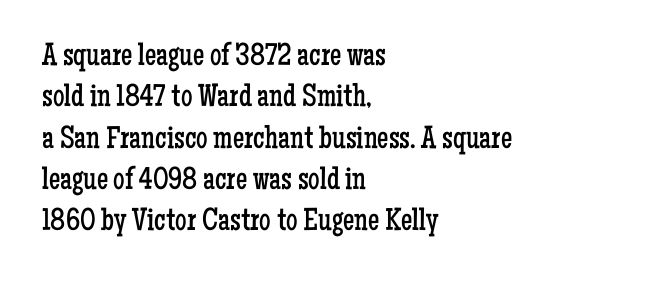
Q: Is the text bold? A: No.
Q: Is the text italic (slanted)? A: No, it is upright.
Q: Is the typeface a serif or a sans-serif typeface? A: Serif.
Q: Is the text underlined? A: No.
Q: How is the paragraph aligned? A: Left-aligned.
Q: Is the spacing between letters normal or unusually wide? A: Normal.
Q: Is the spacing between lines tight, normal or loose? A: Normal.
Q: Width (condensed, normal, or wide)? A: Condensed.
Q: Stroke contrast? A: Low.
Q: x-height? A: Medium.
Q: Monospaced? A: No.
